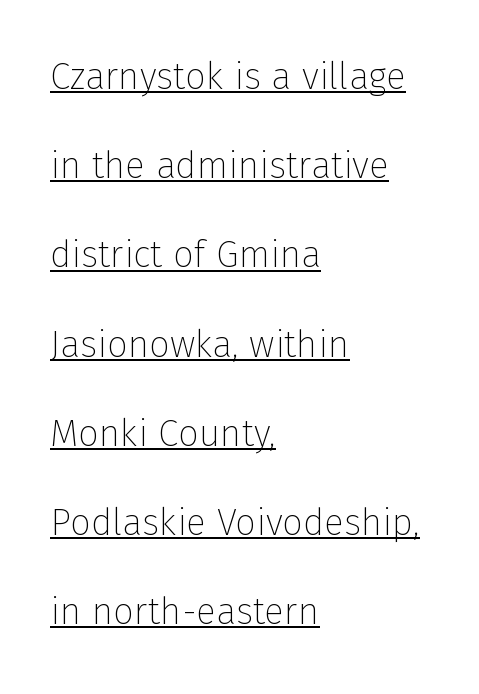
The image shows 37 px thin sans-serif type, upright; set left-aligned, loose line spacing (2.41x), normal letter spacing, underlined; low stroke contrast and a medium x-height.
